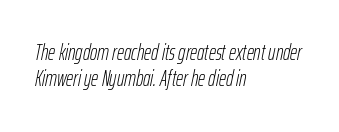
Q: Is the text bold? A: No.
Q: Is the text italic (slanted)? A: Yes, it leans right by about 12 degrees.
Q: Is the text underlined? A: No.
Q: How is the paragraph aligned? A: Left-aligned.
Q: Is the spacing between letters normal or unusually wide? A: Normal.
